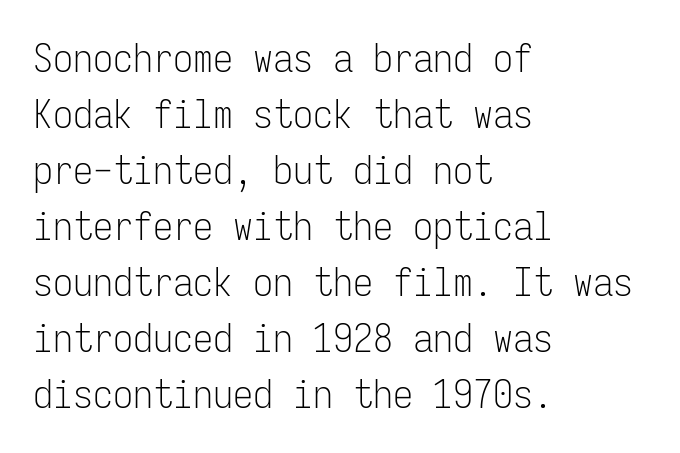
{"serif": "no", "italic": "no", "bold": "no", "weight": "light", "width": "condensed", "stroke_contrast": "low", "x_height": "medium", "monospaced": "yes", "underline": "no", "align": "left", "line_spacing": "normal", "line_spacing_ratio": 1.4, "letter_spacing": "normal", "letter_spacing_em": 0.0, "glyph_px": 40}
